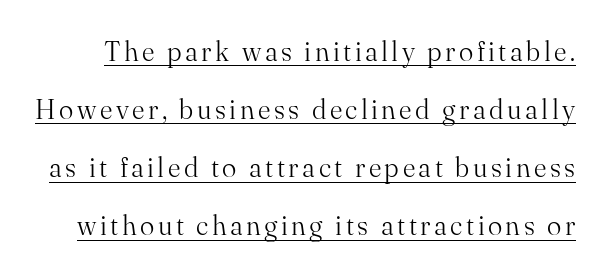
Q: Is the text bold? A: No.
Q: Is the text italic (slanted)? A: No, it is upright.
Q: Is the text underlined? A: Yes.
Q: Is the spacing between lines tight, normal or loose? A: Loose.
